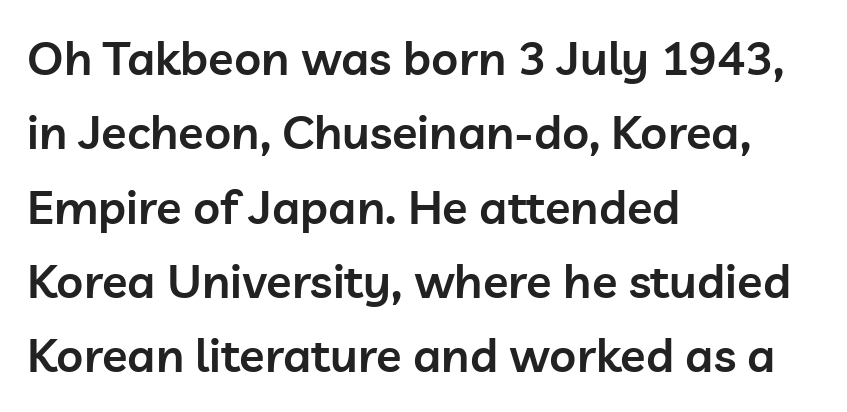
Q: Is the text bold? A: Semi-bold.
Q: Is the text italic (slanted)? A: No, it is upright.
Q: Is the typeface a serif or a sans-serif typeface? A: Sans-serif.
Q: Is the text underlined? A: No.
Q: How is the paragraph aligned? A: Left-aligned.
Q: Is the spacing between letters normal or unusually wide? A: Normal.
Q: Is the spacing between lines tight, normal or loose? A: Normal.
Q: Width (condensed, normal, or wide)? A: Normal.
Q: Stroke contrast? A: Low.
Q: x-height? A: Medium.
Q: Monospaced? A: No.
